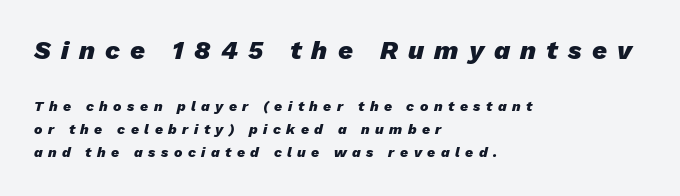
{"italic": "yes", "lean": "right", "slant_degrees": 13, "bold": "yes", "underline": "no", "align": "left", "line_spacing": "normal", "line_spacing_ratio": 1.64, "letter_spacing": "wide", "letter_spacing_em": 0.39, "larger_block": "first", "size_ratio": 1.86, "glyph_px": 26}
